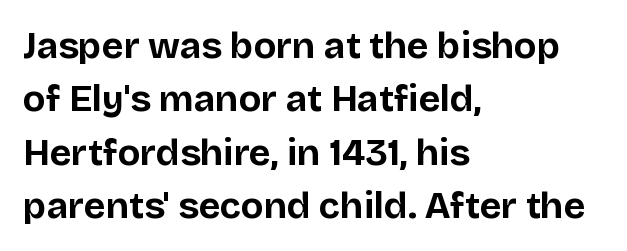
Is there much room between lines? A standard amount, neither cramped nor airy. Nothing unusual about the tracking: characters are spaced as the font intends. Words float on clear page, feet unadorned. What kind of face is this? One without serifs — a sans. Typographic density is high because the face is bold.
